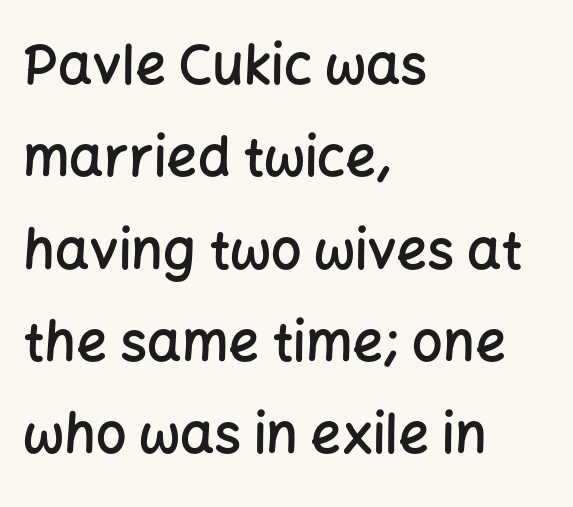
{"serif": "no", "italic": "no", "bold": "semi", "weight": "semibold", "width": "normal", "stroke_contrast": "low", "x_height": "medium", "monospaced": "no", "underline": "no", "align": "left", "line_spacing_ratio": 1.71, "letter_spacing": "normal", "letter_spacing_em": 0.0, "glyph_px": 54}
